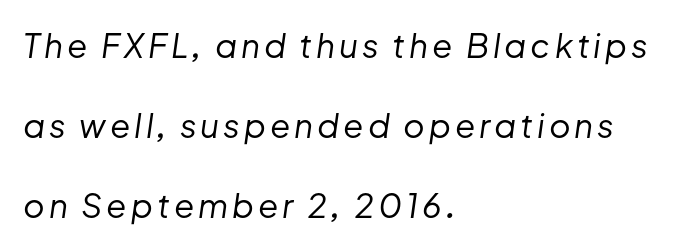
{"italic": "yes", "lean": "right", "slant_degrees": 8, "bold": "no", "weight": "regular", "width": "normal", "stroke_contrast": "low", "x_height": "medium", "monospaced": "no", "underline": "no", "align": "left", "line_spacing": "loose", "line_spacing_ratio": 2.42, "glyph_px": 33}
